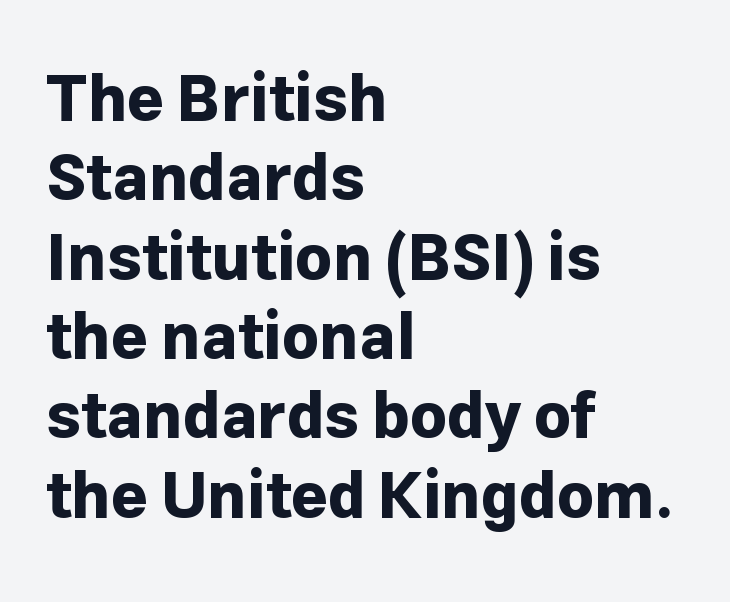
On the weight axis this lands at bold, roughly 700. The compositor pushed each line to the left boundary. The area under the type is left untouched. There is no visible air inserted between adjacent glyphs.
